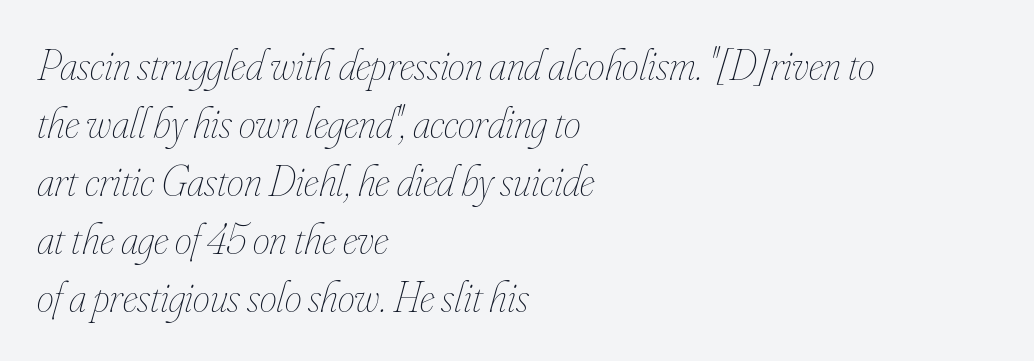
The face used here is rendered with its standard letterfit. Each letter keeps its own natural width here, so spacing adapts to shape. The paragraph shown leans on its left margin. Is the type slanted? Yes — the strokes lean at a clear angle. Students, observe: this is what conventionally led text looks like. The foot of each line stays bare and open.
